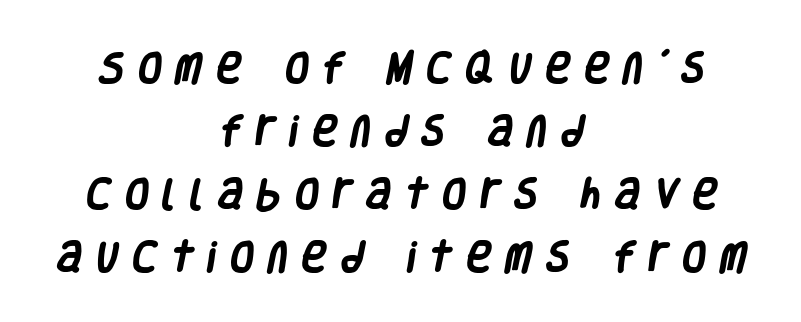
The image shows 34 px heavy, condensed sans-serif type; set centered, line spacing 1.85x, unusually wide letter spacing (+0.42 em), not underlined; low stroke contrast and a large x-height.
